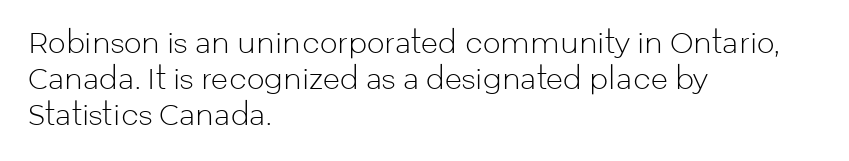
A sans-serif font was chosen for this passage. Underline: absent. Think of a printed novel: that variable character pitch is what you see here. The typography opts for an upright posture over an oblique one. One glance says typical: line gaps are just what's usual. The typeface has the unassuming heft of standard copy or less.
